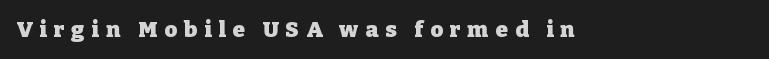
Q: Is the text bold? A: Yes.
Q: Is the text italic (slanted)? A: No, it is upright.
Q: Is the text underlined? A: No.
Q: Is the spacing between letters normal or unusually wide? A: Unusually wide.
